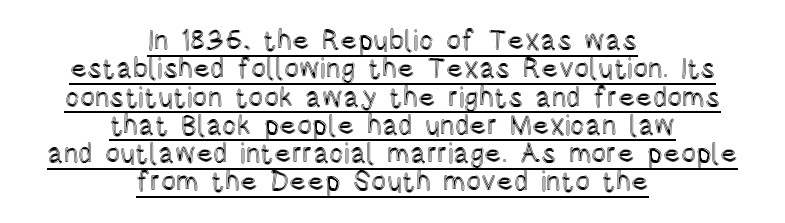
{"italic": "no", "width": "condensed", "x_height": "large", "monospaced": "no", "underline": "yes", "align": "center", "line_spacing": "tight", "line_spacing_ratio": 1.01, "letter_spacing": "normal", "letter_spacing_em": 0.0, "glyph_px": 28}
